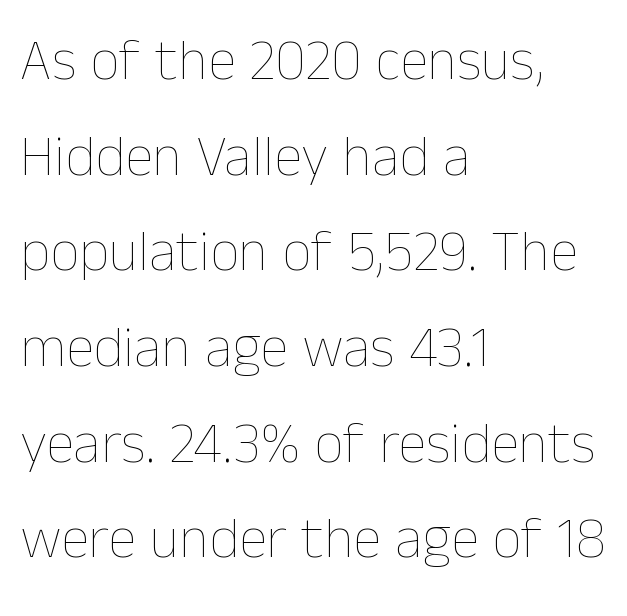
Has an underline been added? It has not. The leading is moderate, giving the passage an even texture. A typesetter would mark this as roman, not italic. Do the characters align in a grid? No, the font is proportional.
